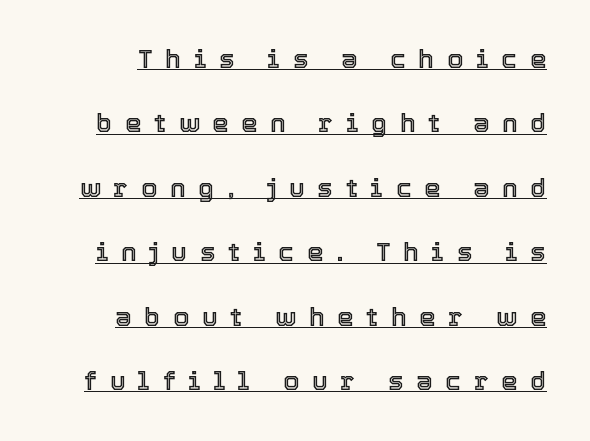
What stands out about the letter spacing? Its width — letters are far apart. The specimen reads as upright at a glance. Decoration check: the copy is underlined. Quick note: interline space is abundant.
